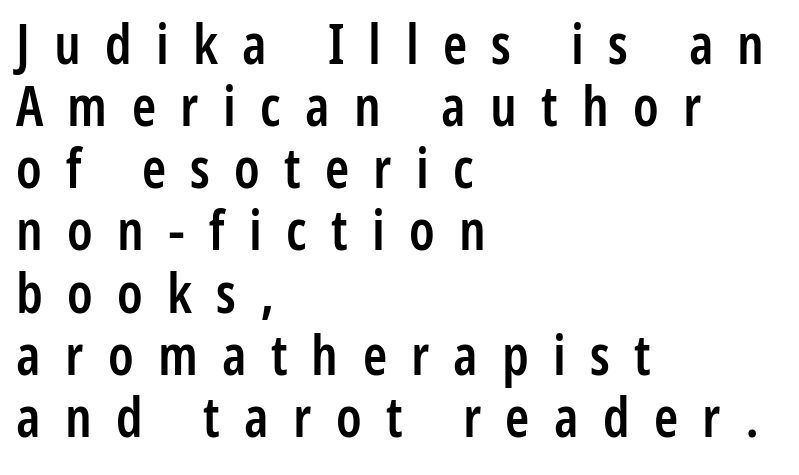
Caption: multi-line text, flush left, ragged right. The strip under each line holds only bare page. Classification — sans serif. Here the designer chose a conventional face with non-uniform glyph widths. Is there any slant? The stems are plumb. What's the leading like? Squeezed, with rows nearly overlapping.
